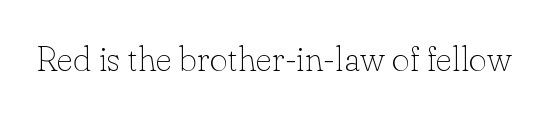
The image shows 35 px thin serif type, upright; set normal letter spacing, not underlined; low stroke contrast and a small x-height.
